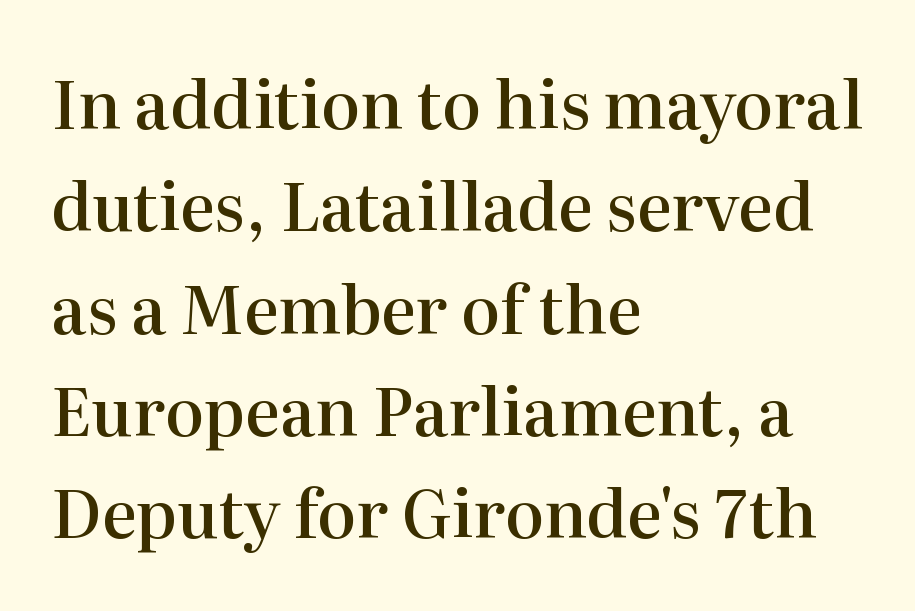
{"serif": "yes", "italic": "no", "bold": "semi", "weight": "semibold", "width": "normal", "stroke_contrast": "high", "x_height": "medium", "monospaced": "no", "underline": "no", "align": "left", "line_spacing": "normal", "line_spacing_ratio": 1.55, "letter_spacing": "normal", "letter_spacing_em": 0.0, "glyph_px": 66}
